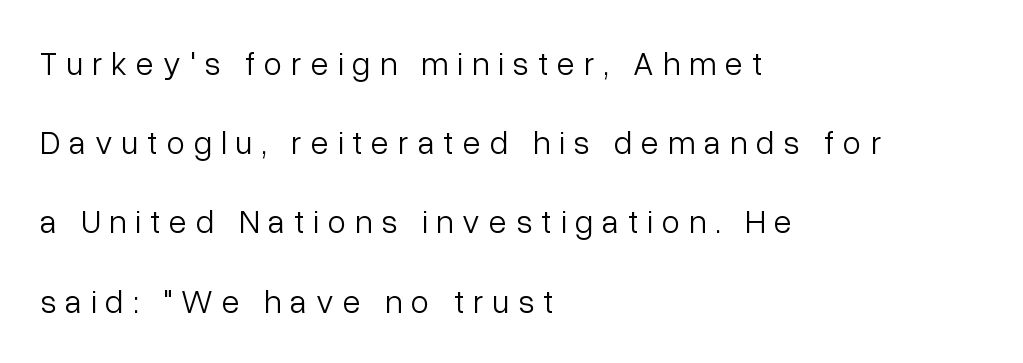
If you drew a ruler down the left edge, every line would touch it. Short note: letters widely spaced. The glyphs are unaccompanied by any horizontal stroke below them. Do the characters align in a grid? No, the font is proportional. Compared with a typical body face, this is equally light or lighter still. Letterform terminals end flat and unadorned throughout the passage.
